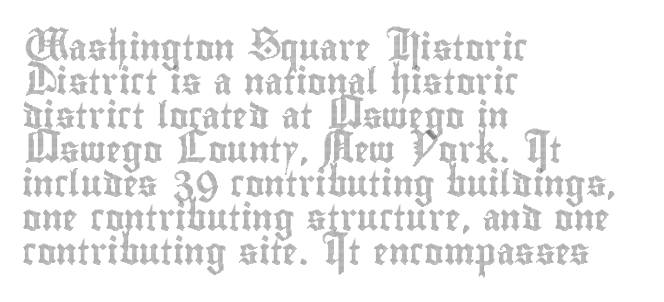
Q: Is the text italic (slanted)? A: No, it is upright.
Q: Is the text underlined? A: No.
Q: How is the paragraph aligned? A: Left-aligned.
Q: Is the spacing between letters normal or unusually wide? A: Normal.
Q: Is the spacing between lines tight, normal or loose? A: Normal.
